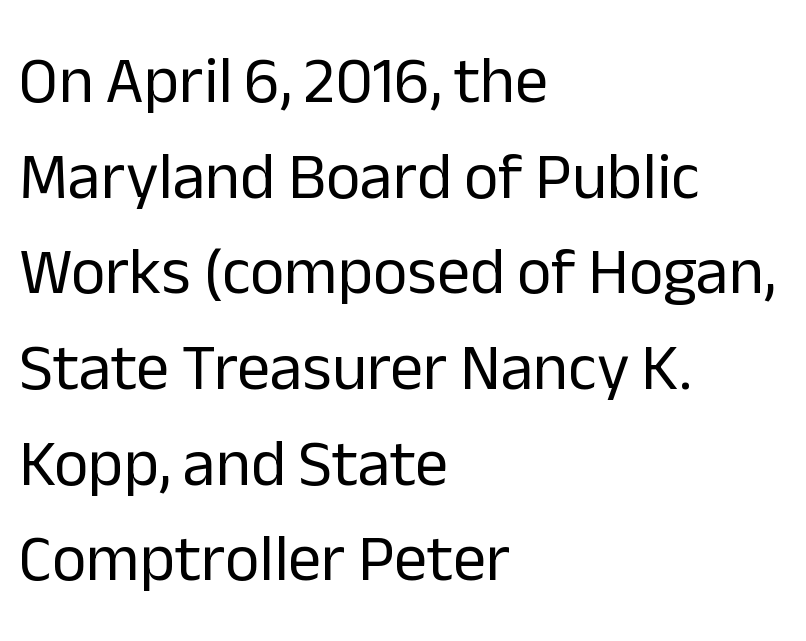
{"serif": "no", "italic": "no", "bold": "no", "weight": "regular", "width": "normal", "stroke_contrast": "low", "x_height": "medium", "monospaced": "no", "underline": "no", "align": "left", "line_spacing": "normal", "line_spacing_ratio": 1.45, "letter_spacing": "normal", "letter_spacing_em": 0.0, "glyph_px": 66}
